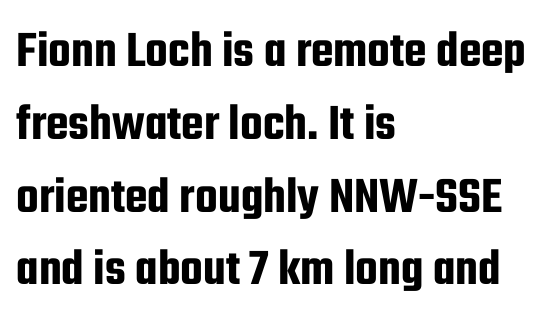
The space directly below the letters is spotless. The designer went with a sans here, leaving each stem footless. Every stem runs plumb, perpendicular to the baseline. The line-height multiplier appears to be the usual default. This rendering leaves character spacing at its baseline value.
